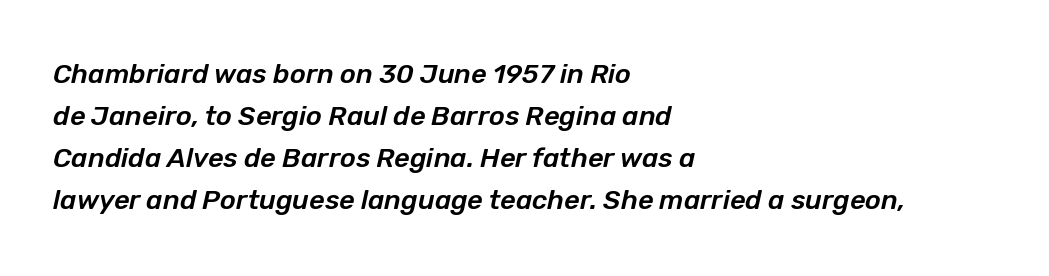
Letters rest on an invisible, unmarked baseline. The specimen reads as italic at a glance. Leading matches the norm, producing a regular column. Look at the tracking — it's just the regular setting, nothing added. Horizontal alignment here is leftward, the default for most running prose.
